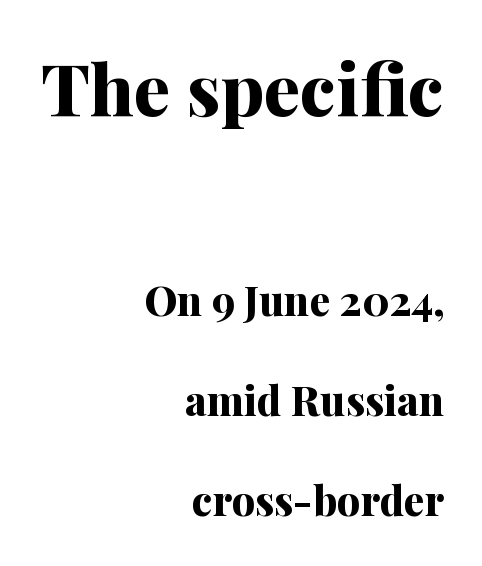
Q: Is the text bold? A: Yes.
Q: Is the text italic (slanted)? A: No, it is upright.
Q: Is the typeface a serif or a sans-serif typeface? A: Serif.
Q: Is the text underlined? A: No.
Q: How is the paragraph aligned? A: Right-aligned.
Q: Is the spacing between letters normal or unusually wide? A: Normal.
Q: Is the spacing between lines tight, normal or loose? A: Loose.
Q: Which block of text is set in a larger size, the first (top) or the second (bottom)? A: The first (top) one.
Q: Width (condensed, normal, or wide)? A: Normal.
Q: Stroke contrast? A: Medium.
Q: x-height? A: Medium.
Q: Monospaced? A: No.
